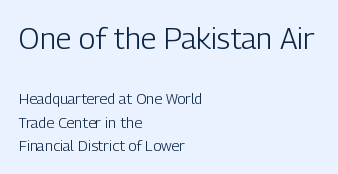
The image shows 30 px light, condensed sans-serif type, upright; set left-aligned, normal line spacing (1.55x), normal letter spacing, not underlined; the first (top) block is 2.0x larger; low stroke contrast and a medium x-height.
